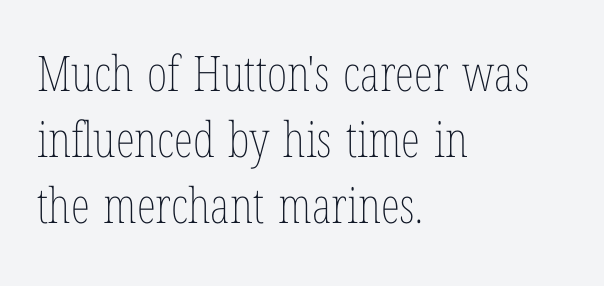
Q: Is the text bold? A: No.
Q: Is the text italic (slanted)? A: No, it is upright.
Q: Is the text underlined? A: No.
Q: How is the paragraph aligned? A: Left-aligned.
Q: Is the spacing between letters normal or unusually wide? A: Normal.
Q: Is the spacing between lines tight, normal or loose? A: Normal.
Q: Width (condensed, normal, or wide)? A: Condensed.
Q: Stroke contrast? A: Low.
Q: x-height? A: Medium.
Q: Monospaced? A: No.
